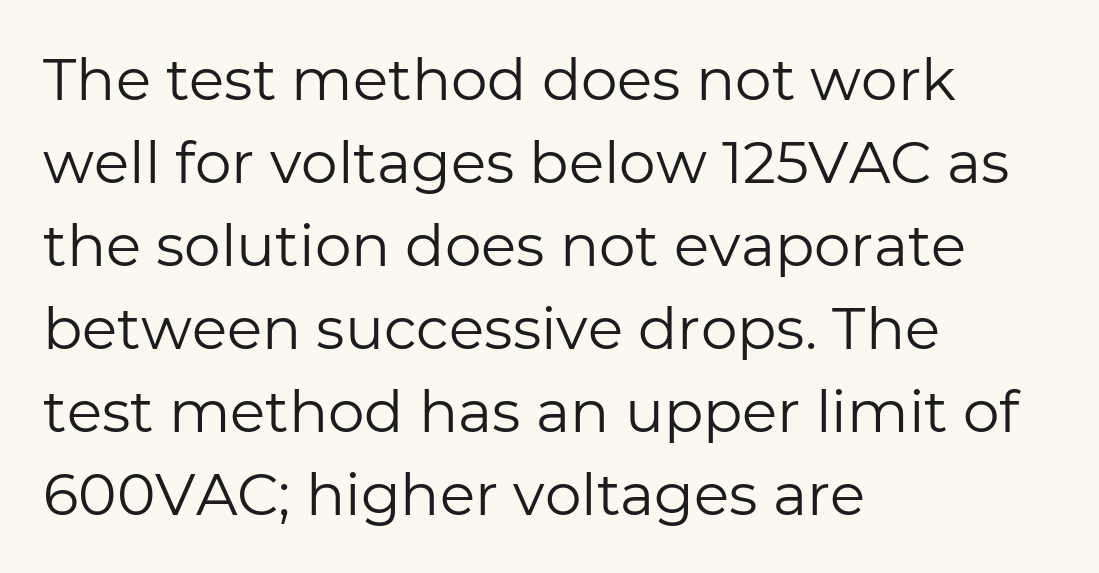
{"serif": "no", "italic": "no", "bold": "no", "weight": "regular", "width": "normal", "stroke_contrast": "low", "x_height": "medium", "monospaced": "no", "underline": "no", "align": "left", "line_spacing": "normal", "line_spacing_ratio": 1.43, "letter_spacing": "normal", "letter_spacing_em": 0.0, "glyph_px": 58}
